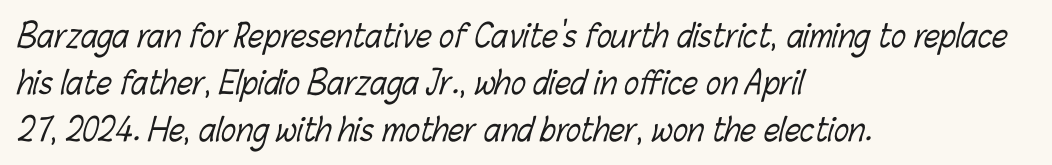
Q: Is the text bold? A: No.
Q: Is the text underlined? A: No.
Q: How is the paragraph aligned? A: Left-aligned.
Q: Is the spacing between letters normal or unusually wide? A: Normal.
Q: Is the spacing between lines tight, normal or loose? A: Normal.
Q: Width (condensed, normal, or wide)? A: Condensed.
Q: Stroke contrast? A: Low.
Q: x-height? A: Medium.
Q: Monospaced? A: No.
